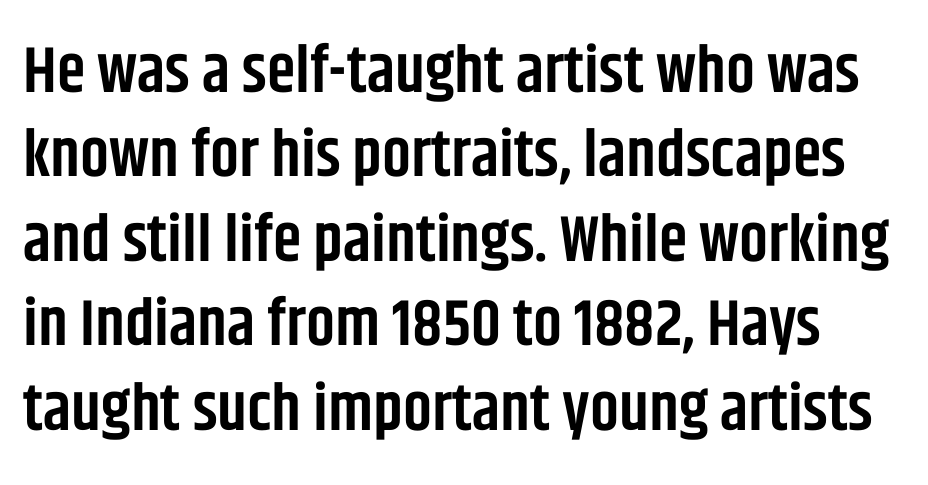
The image shows 65 px semibold, condensed sans-serif type, upright; set normal line spacing (1.3x), normal letter spacing, not underlined; low stroke contrast and a large x-height.
